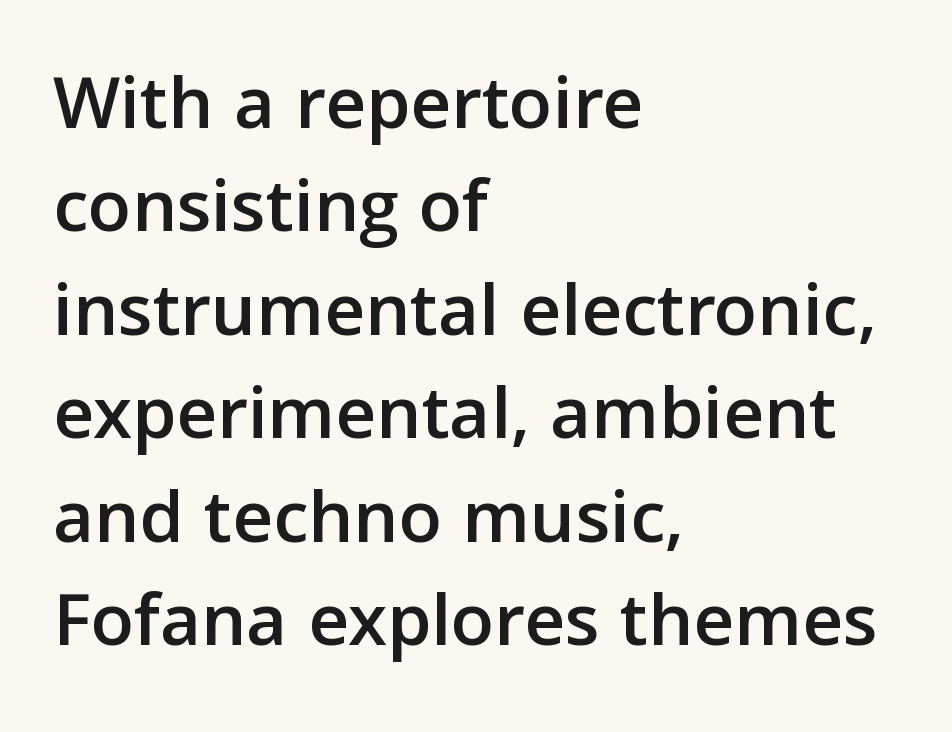
The image shows 79 px sans-serif type, upright; set left-aligned, normal line spacing (1.31x), normal letter spacing, not underlined; low stroke contrast and a medium x-height.
